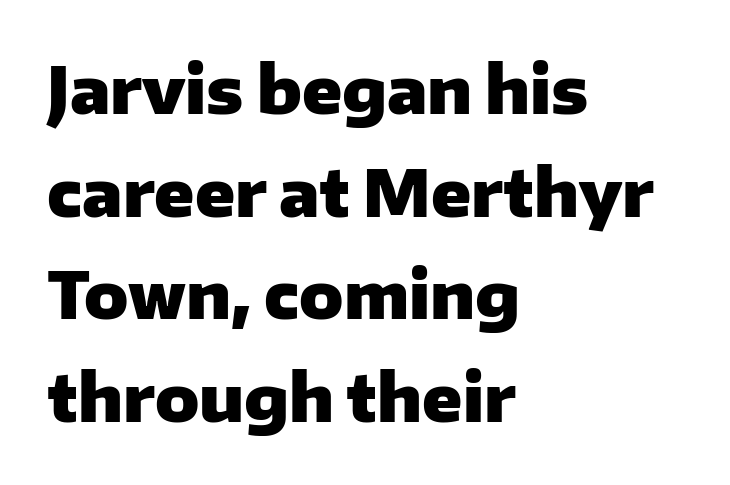
Q: Is the text bold? A: Yes.
Q: Is the text italic (slanted)? A: No, it is upright.
Q: Is the typeface a serif or a sans-serif typeface? A: Sans-serif.
Q: Is the text underlined? A: No.
Q: How is the paragraph aligned? A: Left-aligned.
Q: Is the spacing between letters normal or unusually wide? A: Normal.
Q: Is the spacing between lines tight, normal or loose? A: Normal.
Q: Width (condensed, normal, or wide)? A: Normal.
Q: Stroke contrast? A: Low.
Q: x-height? A: Medium.
Q: Monospaced? A: No.
